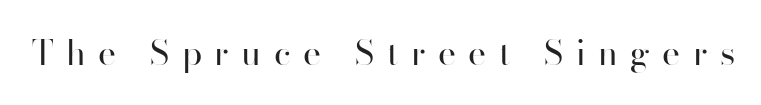
Q: Is the text bold? A: No.
Q: Is the text italic (slanted)? A: No, it is upright.
Q: Is the typeface a serif or a sans-serif typeface? A: Sans-serif.
Q: Is the text underlined? A: No.
Q: Is the spacing between letters normal or unusually wide? A: Unusually wide.
Q: Width (condensed, normal, or wide)? A: Normal.
Q: Stroke contrast? A: High.
Q: x-height? A: Small.
Q: Monospaced? A: No.
